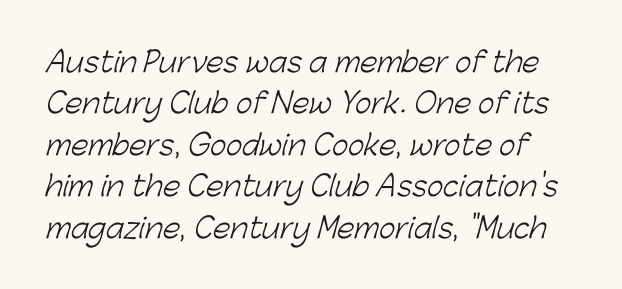
{"serif": "no", "bold": "no", "weight": "light", "width": "normal", "stroke_contrast": "low", "x_height": "medium", "monospaced": "no", "underline": "no", "line_spacing": "normal", "line_spacing_ratio": 1.48, "letter_spacing": "normal", "letter_spacing_em": 0.0, "glyph_px": 28}
